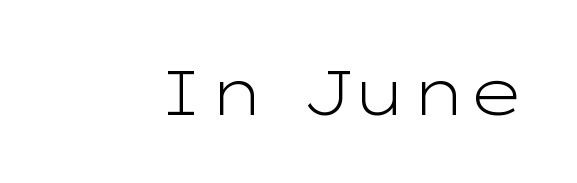
Q: Is the text bold? A: No.
Q: Is the text italic (slanted)? A: No, it is upright.
Q: Is the typeface a serif or a sans-serif typeface? A: Sans-serif.
Q: Is the text underlined? A: No.
Q: Is the spacing between letters normal or unusually wide? A: Normal.
Q: Width (condensed, normal, or wide)? A: Wide.
Q: Stroke contrast? A: Low.
Q: x-height? A: Medium.
Q: Monospaced? A: No.
